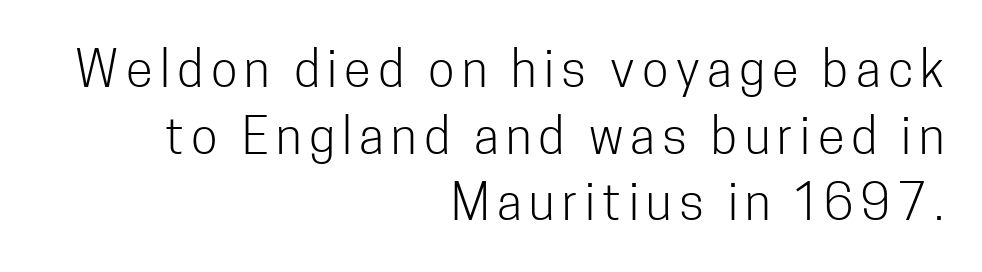
{"serif": "no", "italic": "no", "bold": "no", "weight": "light", "width": "condensed", "stroke_contrast": "low", "x_height": "medium", "monospaced": "no", "underline": "no", "align": "right", "line_spacing": "normal", "line_spacing_ratio": 1.36, "glyph_px": 49}
